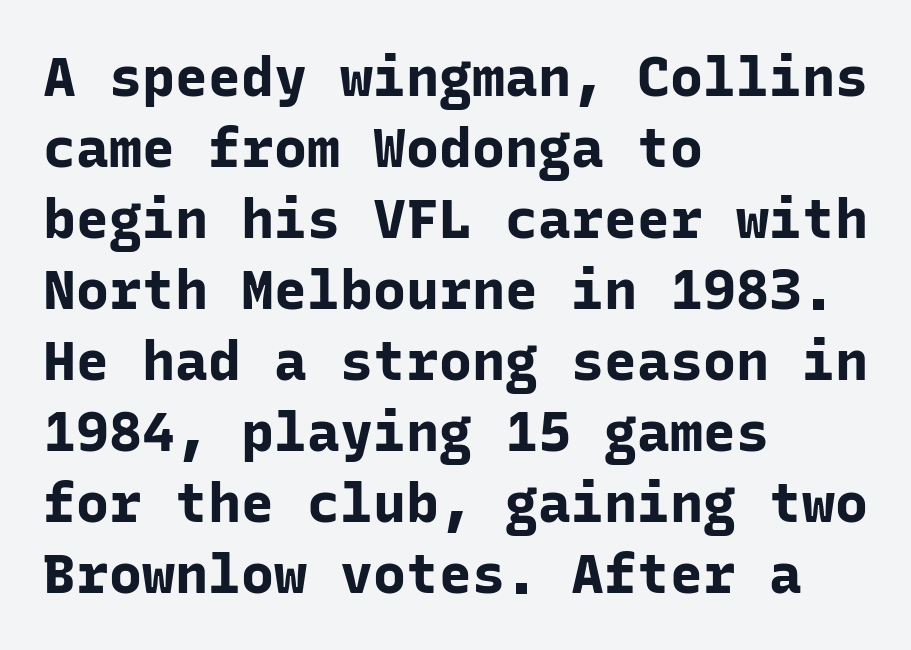
The image shows 55 px bold sans-serif type, upright, monospaced; set left-aligned, normal line spacing (1.29x), normal letter spacing, not underlined; low stroke contrast and a medium x-height.
